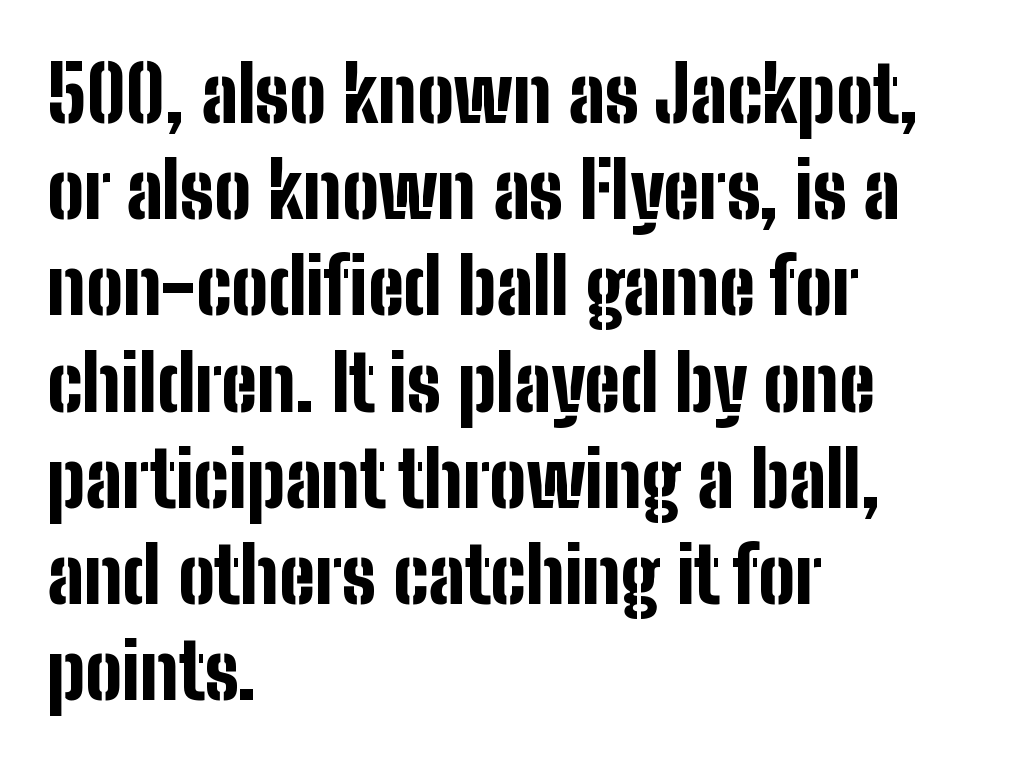
Typesetter's note: full bold, strokes at maximum text heaviness. This rendering features lettering with no underline. Does extra space separate the letters? No, they use regular spacing. The letters carry no serifs — their stems end cleanly without finishing strokes. Quick note: not italic, upright.
